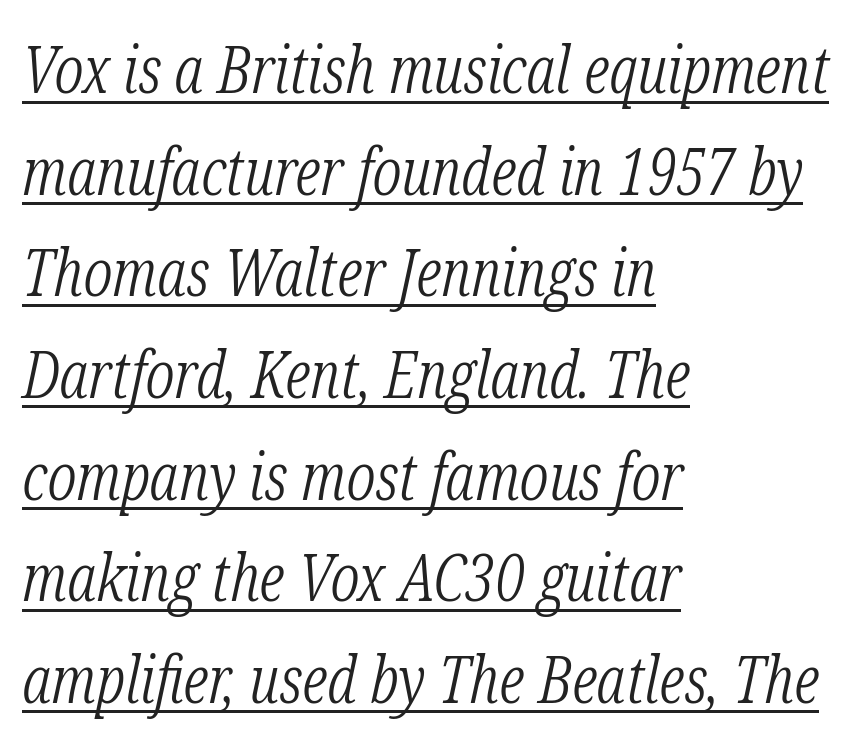
{"serif": "yes", "italic": "yes", "lean": "right", "slant_degrees": 12, "bold": "no", "weight": "light", "width": "condensed", "stroke_contrast": "low", "x_height": "medium", "monospaced": "no", "underline": "yes", "align": "left", "line_spacing": "normal", "line_spacing_ratio": 1.54, "letter_spacing": "normal", "letter_spacing_em": 0.0, "glyph_px": 66}
